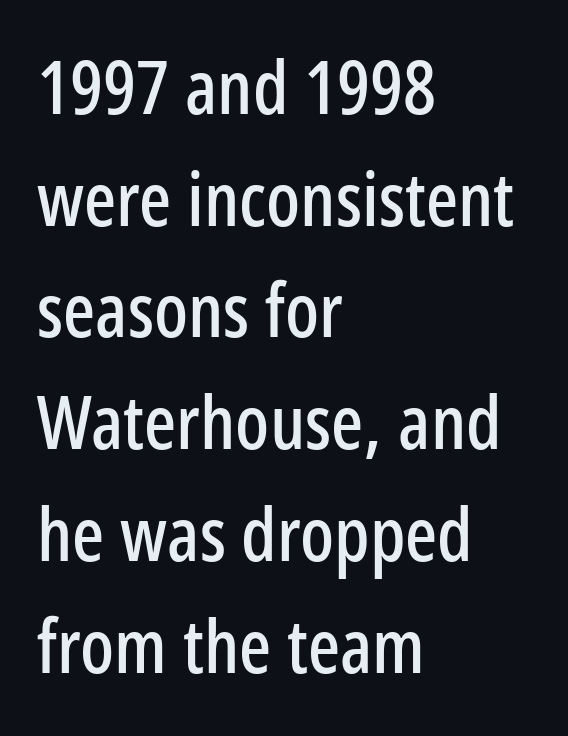
{"serif": "no", "italic": "no", "width": "condensed", "stroke_contrast": "low", "x_height": "medium", "monospaced": "no", "underline": "no", "align": "left", "line_spacing": "normal", "line_spacing_ratio": 1.49, "letter_spacing": "normal", "letter_spacing_em": 0.0, "glyph_px": 75}
